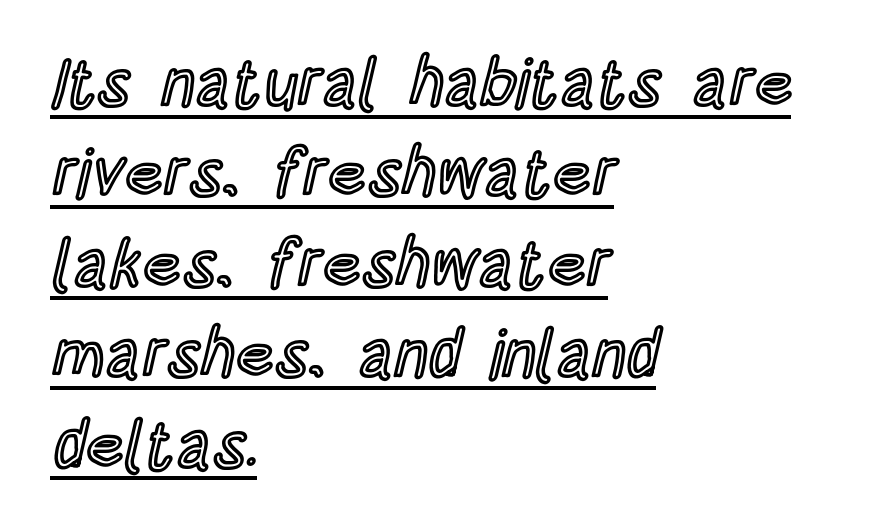
The image shows 67 px condensed type; set left-aligned, normal line spacing (1.35x), normal letter spacing, underlined; a large x-height.
